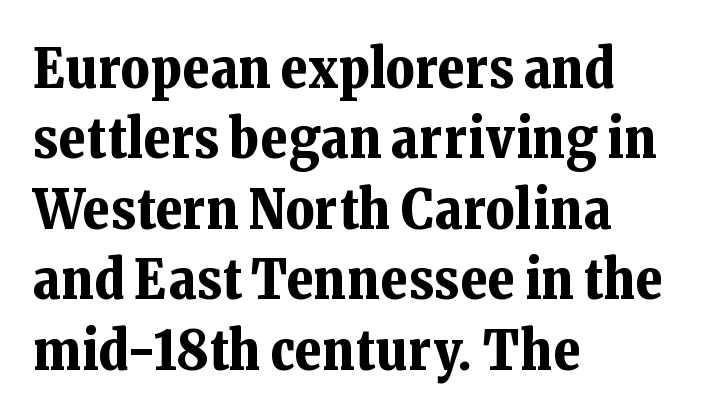
Q: Is the text bold? A: Yes.
Q: Is the text italic (slanted)? A: No, it is upright.
Q: Is the typeface a serif or a sans-serif typeface? A: Serif.
Q: Is the text underlined? A: No.
Q: How is the paragraph aligned? A: Left-aligned.
Q: Is the spacing between letters normal or unusually wide? A: Normal.
Q: Is the spacing between lines tight, normal or loose? A: Normal.
Q: Width (condensed, normal, or wide)? A: Normal.
Q: Stroke contrast? A: Low.
Q: x-height? A: Medium.
Q: Monospaced? A: No.
